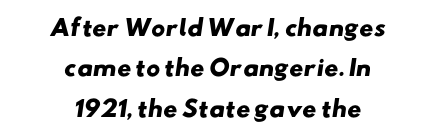
Q: Is the text bold? A: Yes.
Q: Is the text underlined? A: No.
Q: How is the paragraph aligned? A: Centered.
Q: Is the spacing between letters normal or unusually wide? A: Normal.
